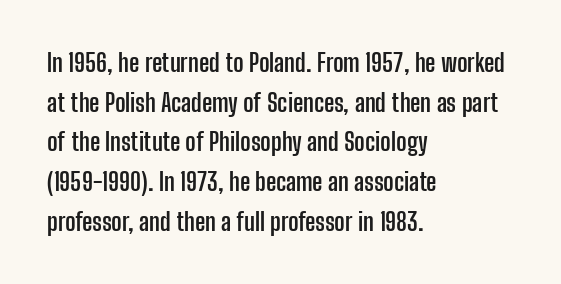
{"italic": "no", "bold": "yes", "underline": "no", "align": "left", "line_spacing": "normal", "line_spacing_ratio": 1.59, "letter_spacing": "normal", "letter_spacing_em": 0.0, "glyph_px": 25}
